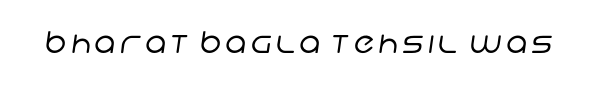
The image shows 30 px regular-weight sans-serif type; set not underlined; low stroke contrast and a large x-height.
